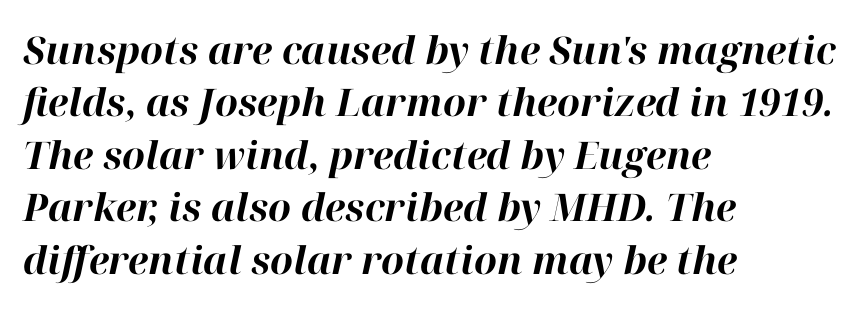
The image shows 38 px bold type, italic (leaning right); set left-aligned, normal line spacing (1.38x), normal letter spacing, not underlined; high stroke contrast and a medium x-height.
